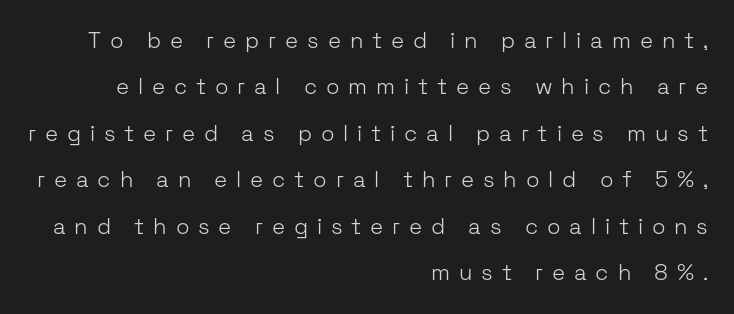
{"italic": "no", "bold": "no", "underline": "no", "align": "right", "line_spacing": "loose", "line_spacing_ratio": 2.11, "letter_spacing": "wide", "letter_spacing_em": 0.4, "glyph_px": 22}
